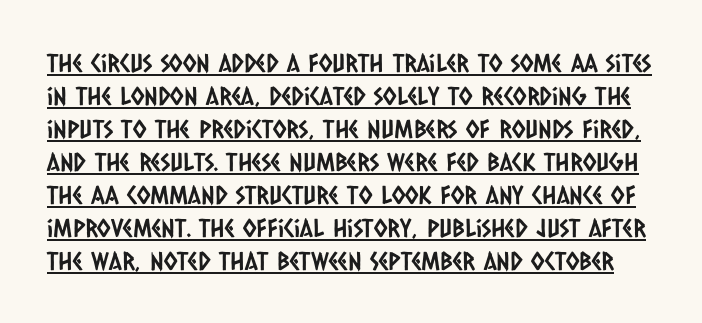
{"underline": "yes", "line_spacing": "normal", "line_spacing_ratio": 1.32, "letter_spacing": "normal", "letter_spacing_em": 0.0, "glyph_px": 25}
